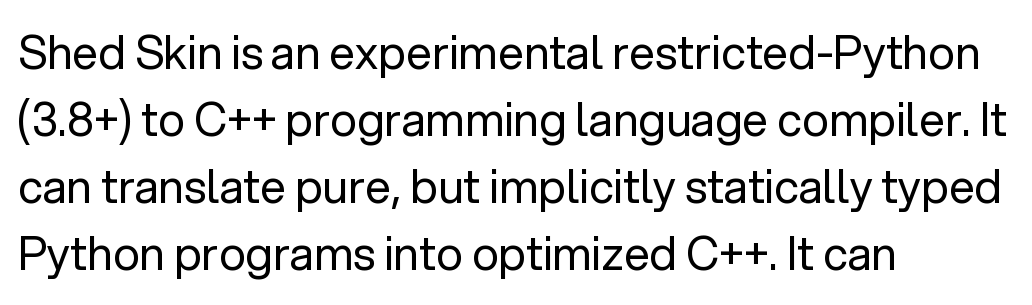
In terms of letterspacing, this is plain default setting. The rendering uses natural spacing where letterforms have individual widths. Summary of weight: not heavy and not bold. Each letter's strokes conclude bluntly, with no projecting serifs.
